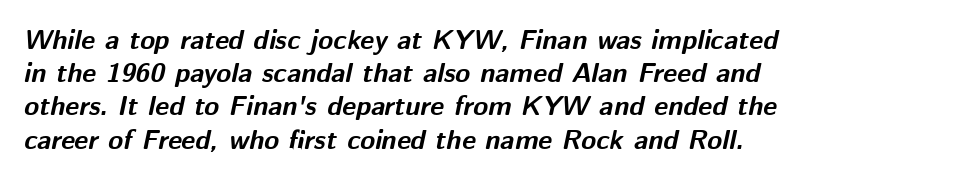
Q: Is the text bold? A: Yes.
Q: Is the text italic (slanted)? A: Yes, it leans right by about 12 degrees.
Q: Is the text underlined? A: No.
Q: How is the paragraph aligned? A: Left-aligned.
Q: Is the spacing between letters normal or unusually wide? A: Normal.
